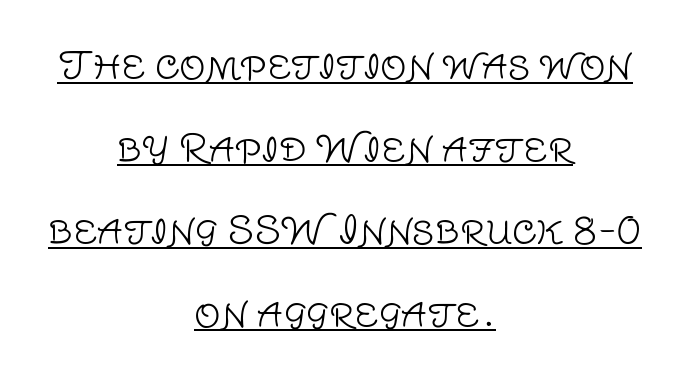
The image shows 37 px light sans-serif type; set centered, loose line spacing (2.23x), normal letter spacing, underlined; low stroke contrast and a large x-height.
